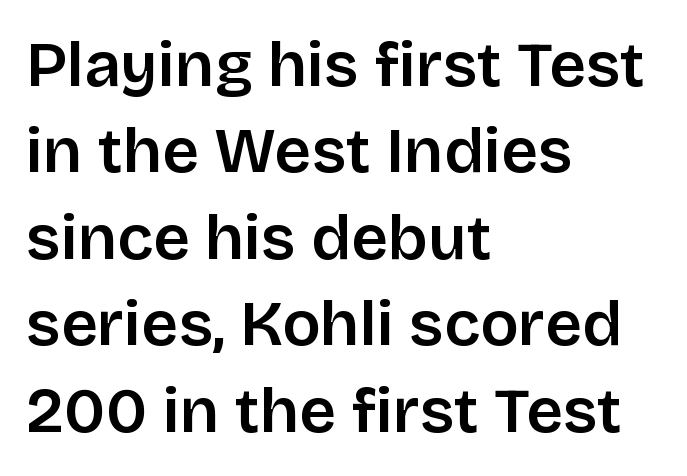
Does extra space separate the letters? No, they use regular spacing. A student would call this left alignment; a typographer would say flush left, rag right. The rendering uses a semibold face; strokes are thickened but not to full bold. Quick note: interline space is typical. Italic? Not at all — the glyphs are vertical.
